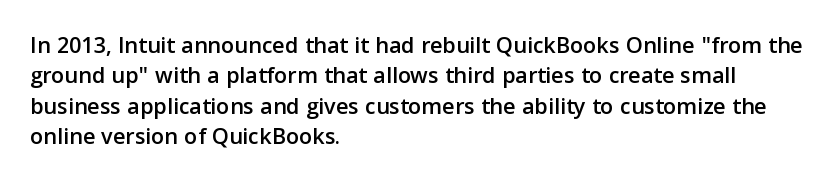
{"italic": "no", "underline": "no", "align": "left", "line_spacing": "normal", "line_spacing_ratio": 1.27, "letter_spacing": "normal", "letter_spacing_em": 0.0, "glyph_px": 24}
